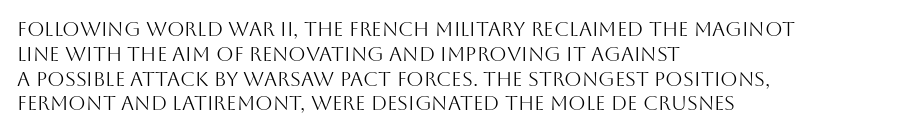
Each stroke keeps to a modest, everyday thickness or less. The type is set solid horizontally, with unmodified tracking. Italic: no, the glyphs are upright roman. In CSS terms this would be text-align: left.
